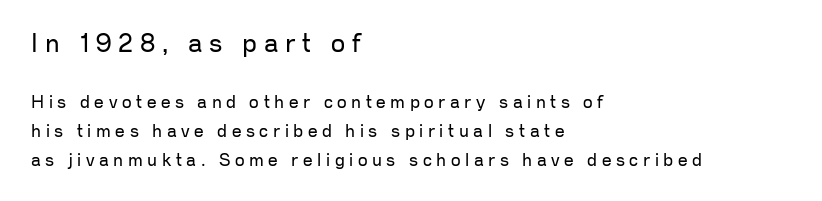
Two sizes are in play, and the larger belongs to the first block. This sample is left-justified, so line endings fall wherever the words run out. Italic: no, the glyphs are upright roman. Someone cranked the tracking dial way up on this one. Letters have the restrained weight of plain body copy at most.
